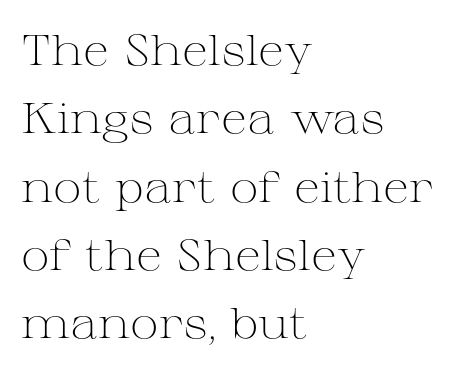
The image shows 43 px light, wide serif type, upright; set left-aligned, normal line spacing (1.59x), normal letter spacing, not underlined; medium stroke contrast and a medium x-height.
